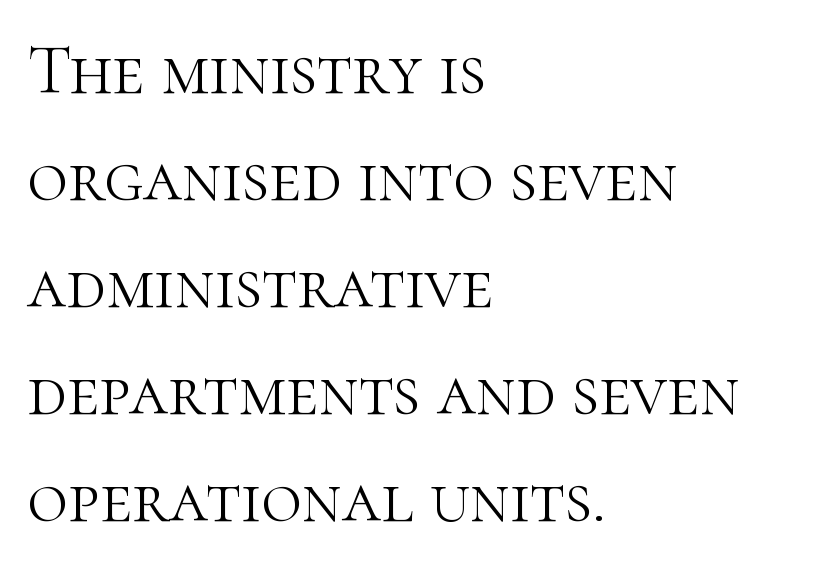
The image shows 70 px light serif type, upright; set left-aligned, normal line spacing (1.53x), normal letter spacing, not underlined; high stroke contrast and a medium x-height.
